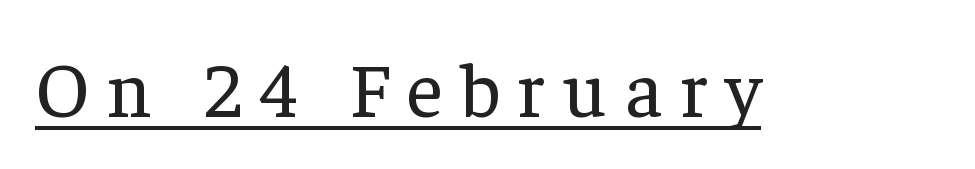
The image shows 78 px regular-weight serif type, upright; set unusually wide letter spacing (+0.23 em), underlined; low stroke contrast and a medium x-height.
